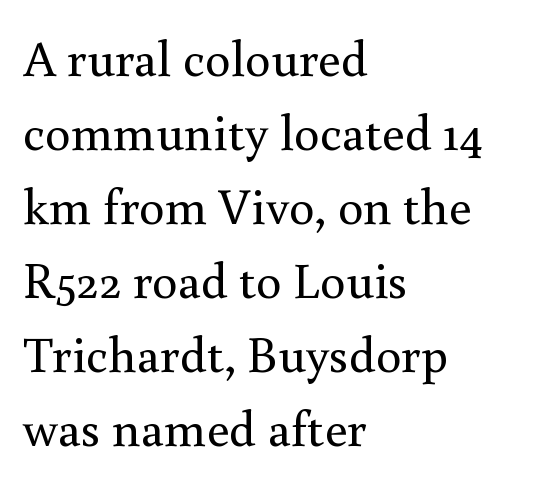
The image shows 51 px regular-weight serif type, upright; set left-aligned, normal line spacing (1.45x), normal letter spacing, not underlined; medium stroke contrast and a small x-height.
